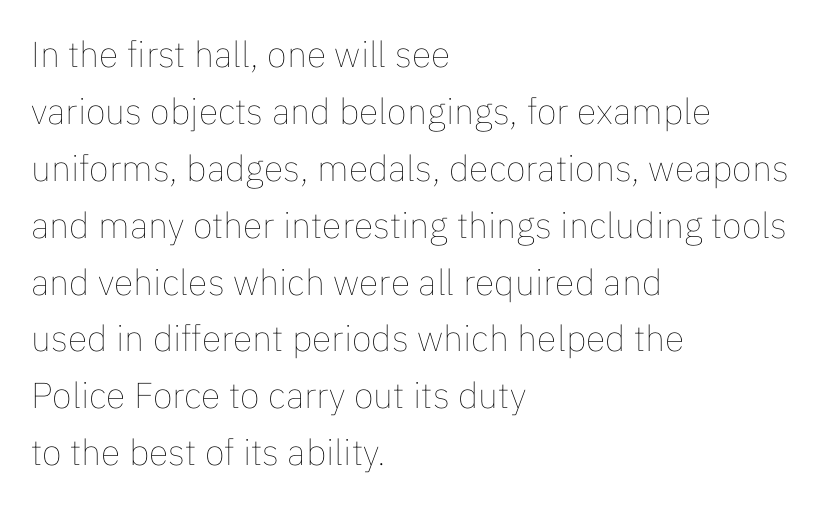
{"italic": "no", "bold": "no", "weight": "thin", "width": "normal", "stroke_contrast": "low", "x_height": "medium", "monospaced": "no", "underline": "no", "align": "left", "line_spacing": "normal", "line_spacing_ratio": 1.58, "letter_spacing": "normal", "letter_spacing_em": 0.0, "glyph_px": 36}
